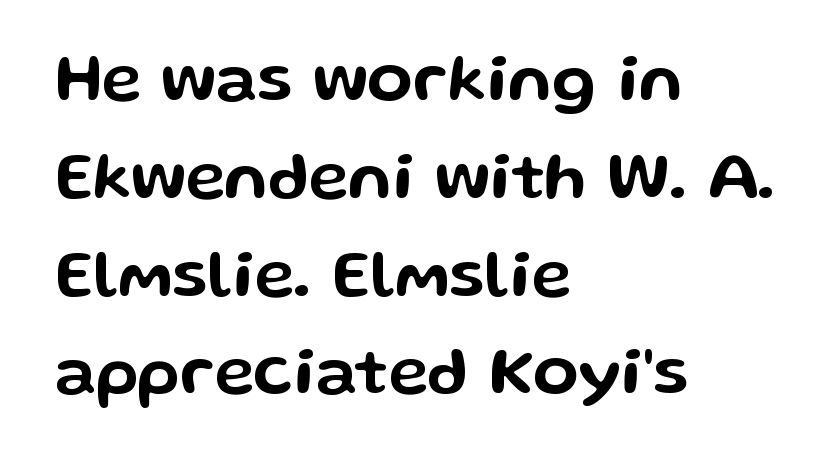
The tracking reads as untouched default to a designer's eye. Nope, not italic — everything's standing straight. The paragraph shown leans on its left margin. This is sans-serif lettering, the kind often seen on screens and signage. This block has exactly the height ordinary leading produces.
